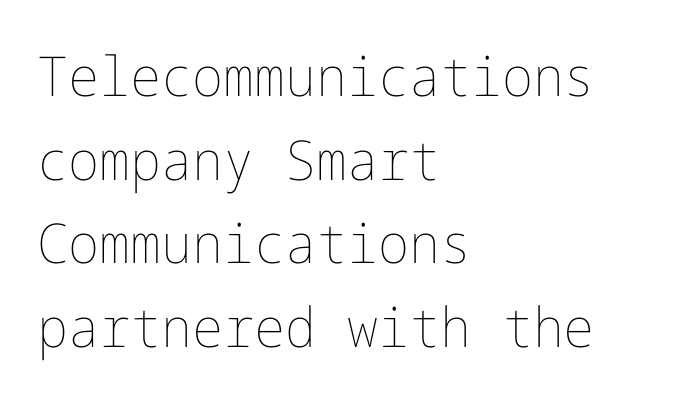
The font's upright variant was chosen for this text. Check under the words: just untouched page. Line beginnings align vertically; line endings do not. Line spacing here is normal. Stems here are at most as thick as an everyday book face. Tracking here is standard; glyphs follow each other at the usual distance.
